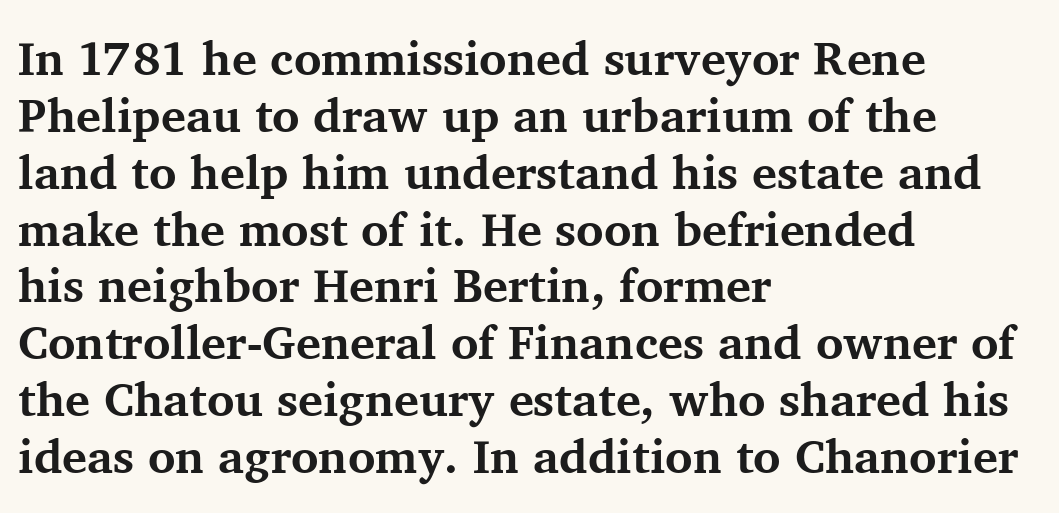
The image shows 47 px bold serif type, upright; set left-aligned, line spacing 1.21x, normal letter spacing, not underlined; medium stroke contrast and a medium x-height.
